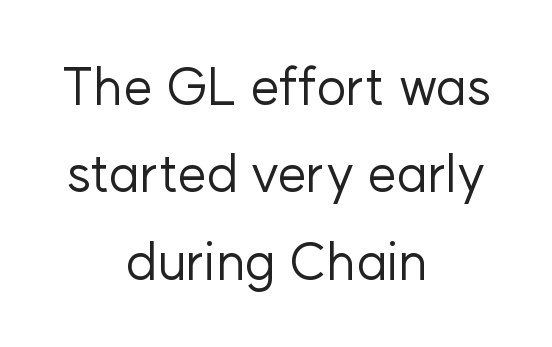
{"serif": "no", "italic": "no", "bold": "no", "weight": "regular", "width": "normal", "stroke_contrast": "low", "x_height": "medium", "monospaced": "no", "underline": "no", "align": "center", "line_spacing": "normal", "line_spacing_ratio": 1.68, "letter_spacing": "normal", "letter_spacing_em": 0.0, "glyph_px": 52}
